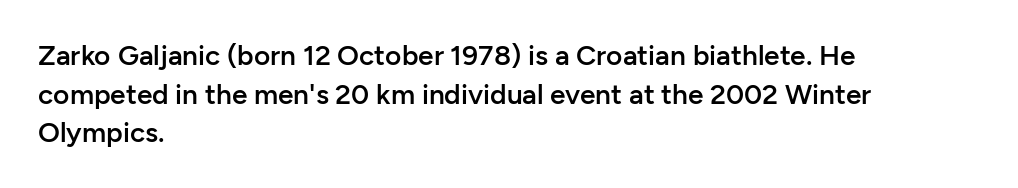
The image shows 28 px semibold sans-serif type, upright; set left-aligned, normal line spacing (1.38x), normal letter spacing, not underlined; low stroke contrast and a medium x-height.
